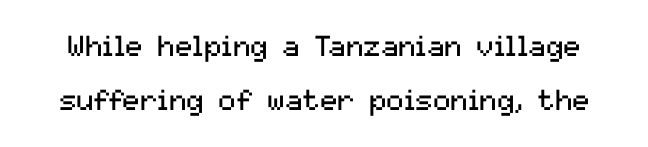
The space beneath each line is pristine and unruled. The glyphs in this specimen are sans serif. Is this a heavy cut? Hardly; it is regular or lighter. You could not count columns in this text — the font is proportionally spaced. The type sits square on the baseline with zero lean. Is the letter spacing exaggerated? No — it looks like the ordinary default.
